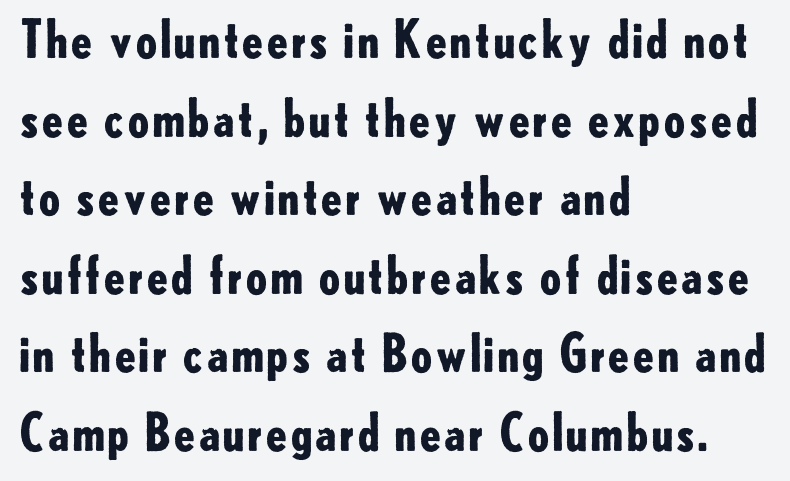
Q: Is the text bold? A: Yes.
Q: Is the text italic (slanted)? A: No, it is upright.
Q: Is the typeface a serif or a sans-serif typeface? A: Sans-serif.
Q: Is the text underlined? A: No.
Q: How is the paragraph aligned? A: Left-aligned.
Q: Is the spacing between letters normal or unusually wide? A: Normal.
Q: Is the spacing between lines tight, normal or loose? A: Normal.
Q: Width (condensed, normal, or wide)? A: Normal.
Q: Stroke contrast? A: Low.
Q: x-height? A: Small.
Q: Monospaced? A: No.
